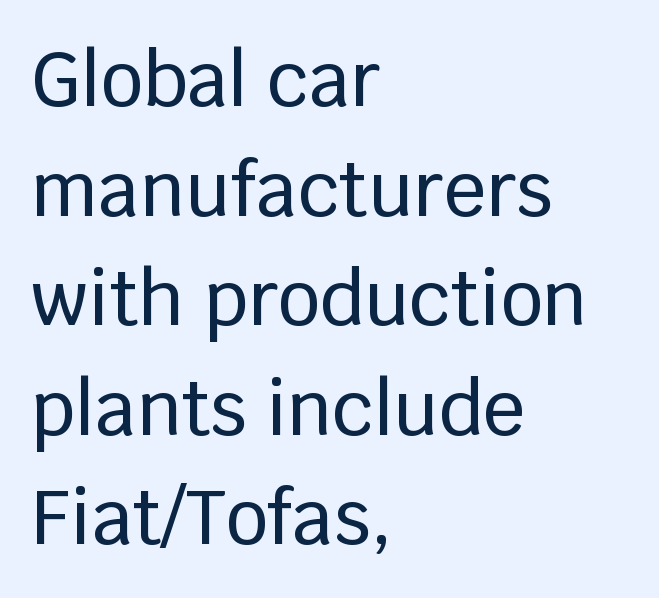
The image shows 74 px sans-serif type, upright; set left-aligned, normal line spacing (1.48x), normal letter spacing, not underlined; low stroke contrast and a large x-height.
